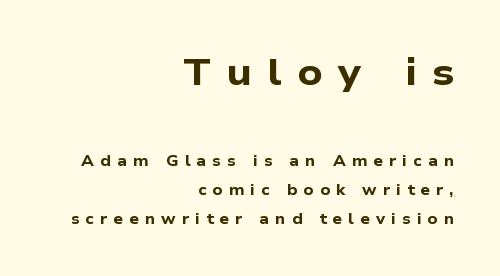
If you drew a ruler down the right edge, every line would touch it. The designer dialed line spacing up above the default. Nope, no serifs anywhere on these letters. The face used here is proportionally spaced, like ordinary book or web type. Letter spacing: wide. These lines carry a lot of weight — the face is fully bold.
